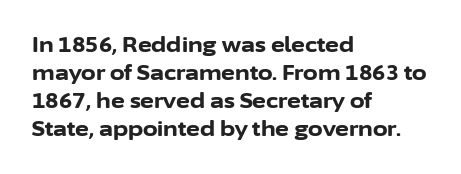
The image shows 21 px bold type, upright; set left-aligned, normal line spacing (1.34x), normal letter spacing, not underlined.
